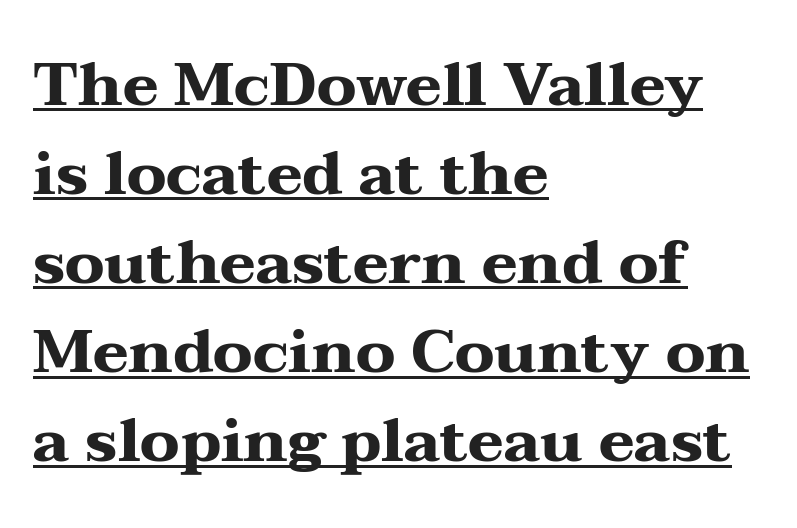
Q: Is the text bold? A: Yes.
Q: Is the text italic (slanted)? A: No, it is upright.
Q: Is the typeface a serif or a sans-serif typeface? A: Serif.
Q: Is the text underlined? A: Yes.
Q: How is the paragraph aligned? A: Left-aligned.
Q: Is the spacing between letters normal or unusually wide? A: Normal.
Q: Is the spacing between lines tight, normal or loose? A: Normal.
Q: Width (condensed, normal, or wide)? A: Wide.
Q: Stroke contrast? A: Medium.
Q: x-height? A: Medium.
Q: Monospaced? A: No.
